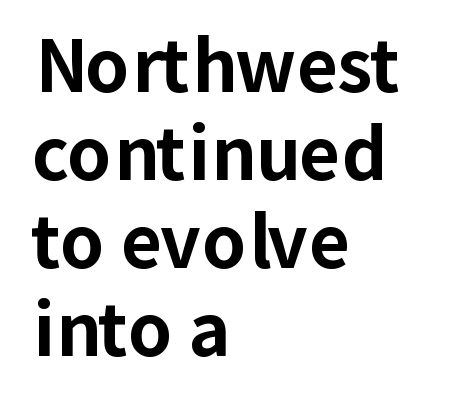
Q: Is the text bold? A: Yes.
Q: Is the text italic (slanted)? A: No, it is upright.
Q: Is the typeface a serif or a sans-serif typeface? A: Sans-serif.
Q: Is the text underlined? A: No.
Q: How is the paragraph aligned? A: Left-aligned.
Q: Is the spacing between letters normal or unusually wide? A: Normal.
Q: Width (condensed, normal, or wide)? A: Normal.
Q: Stroke contrast? A: Low.
Q: x-height? A: Medium.
Q: Monospaced? A: No.
